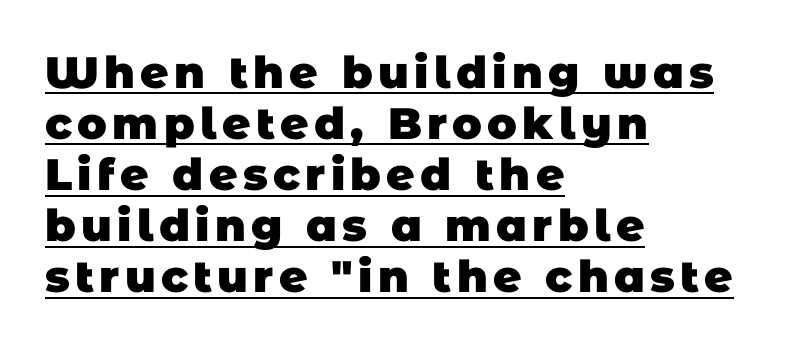
The image shows 44 px heavy sans-serif type; set left-aligned, line spacing 1.16x, underlined; low stroke contrast and a large x-height.
